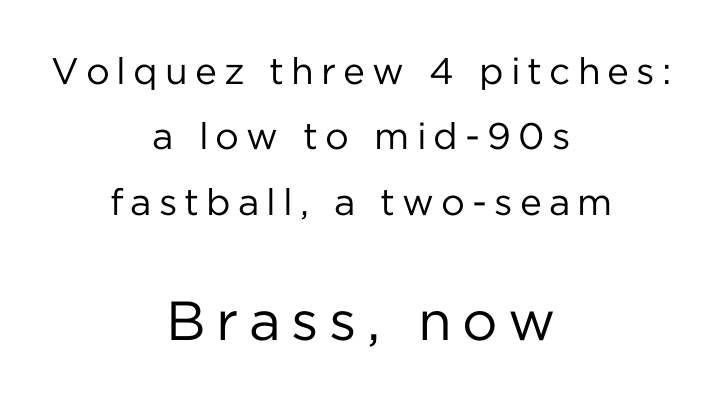
The image shows 55 px regular-weight sans-serif type, upright; set centered, line spacing 1.77x, not underlined; the second (bottom) block is 1.49x larger; low stroke contrast and a medium x-height.
